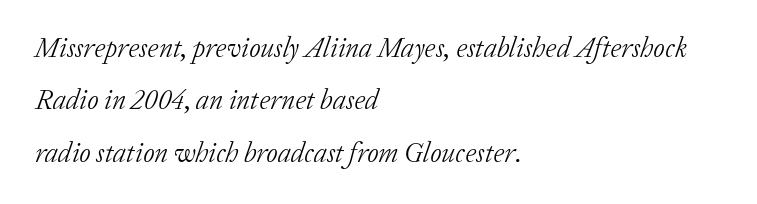
Q: Is the text bold? A: No.
Q: Is the text italic (slanted)? A: Yes, it leans right by about 20 degrees.
Q: Is the typeface a serif or a sans-serif typeface? A: Serif.
Q: Is the text underlined? A: No.
Q: How is the paragraph aligned? A: Left-aligned.
Q: Is the spacing between letters normal or unusually wide? A: Normal.
Q: Width (condensed, normal, or wide)? A: Normal.
Q: Stroke contrast? A: Low.
Q: x-height? A: Medium.
Q: Monospaced? A: No.
